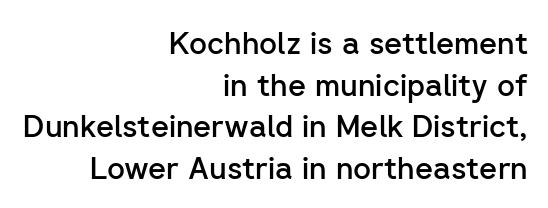
The image shows 31 px semibold sans-serif type, upright; set right-aligned, normal line spacing (1.34x), normal letter spacing, not underlined; low stroke contrast and a medium x-height.
